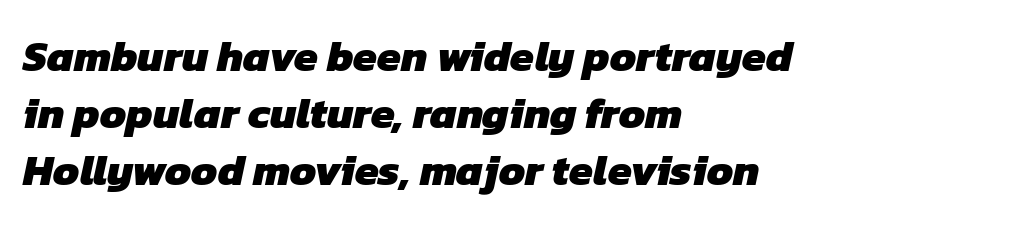
Q: Is the text bold? A: Yes.
Q: Is the typeface a serif or a sans-serif typeface? A: Sans-serif.
Q: Is the text underlined? A: No.
Q: How is the paragraph aligned? A: Left-aligned.
Q: Is the spacing between letters normal or unusually wide? A: Normal.
Q: Is the spacing between lines tight, normal or loose? A: Normal.
Q: Width (condensed, normal, or wide)? A: Normal.
Q: Stroke contrast? A: Low.
Q: x-height? A: Medium.
Q: Monospaced? A: No.
